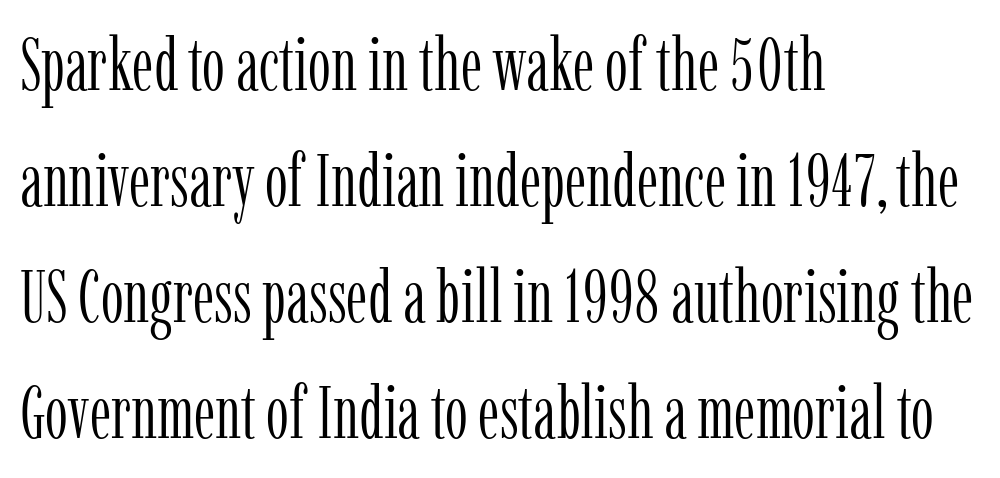
Notice how descenders clear the ascenders below comfortably — that's standard leading. The zone under the glyphs is completely vacant. The weight would be labelled regular, book, light, or lighter still. Unlike a clean sans, this face finishes its strokes with serifs. This sample uses an upright cut, with every glyph sitting square on the baseline. In CSS terms this would be text-align: left.
